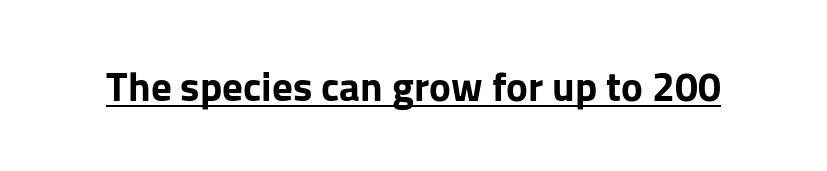
Q: Is the text bold? A: Yes.
Q: Is the text italic (slanted)? A: No, it is upright.
Q: Is the typeface a serif or a sans-serif typeface? A: Sans-serif.
Q: Is the text underlined? A: Yes.
Q: Is the spacing between letters normal or unusually wide? A: Normal.
Q: Width (condensed, normal, or wide)? A: Normal.
Q: Stroke contrast? A: Low.
Q: x-height? A: Medium.
Q: Monospaced? A: No.
